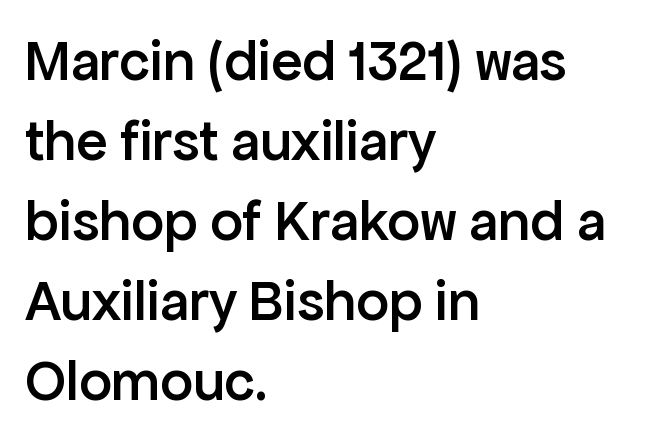
{"serif": "no", "italic": "no", "bold": "semi", "weight": "semibold", "width": "normal", "stroke_contrast": "low", "x_height": "medium", "monospaced": "no", "underline": "no", "align": "left", "line_spacing": "normal", "line_spacing_ratio": 1.38, "letter_spacing": "normal", "letter_spacing_em": 0.0, "glyph_px": 58}
